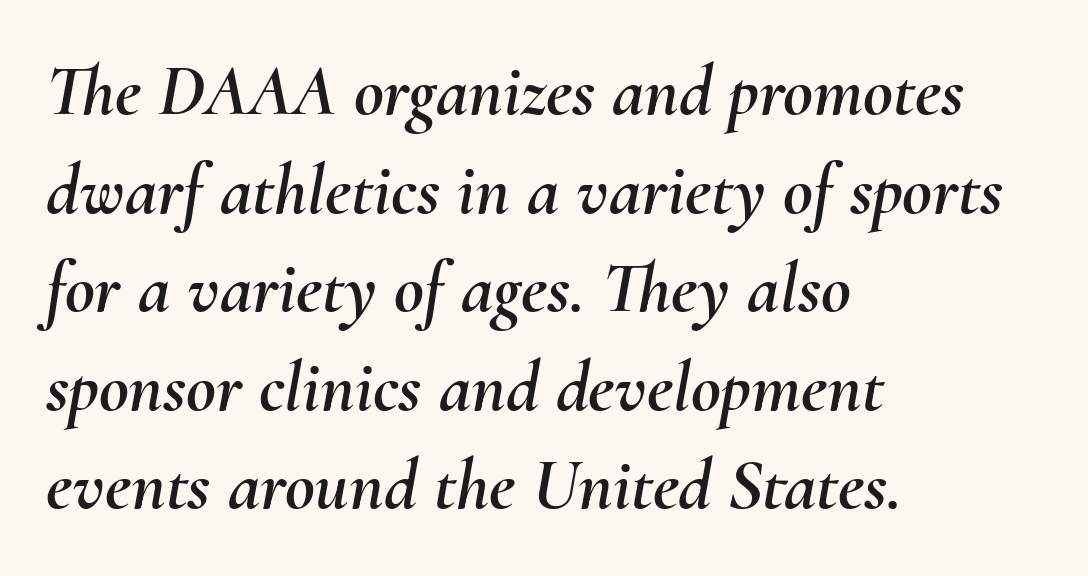
The image shows 73 px text type, italic (leaning right); set left-aligned, normal line spacing (1.35x), normal letter spacing, not underlined; medium stroke contrast and a small x-height.
